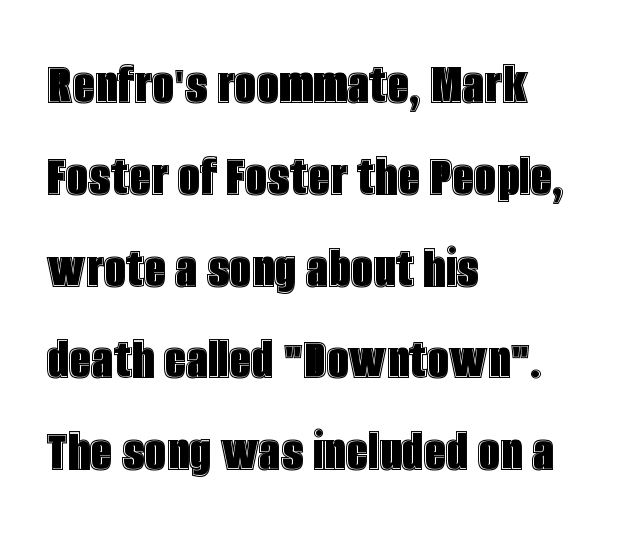
The image shows 62 px condensed type, upright; set left-aligned, normal line spacing (1.48x), normal letter spacing, not underlined; a large x-height.
